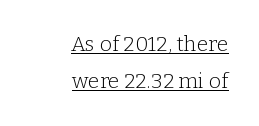
{"italic": "no", "bold": "no", "underline": "yes", "align": "right", "line_spacing_ratio": 1.78, "letter_spacing": "normal", "letter_spacing_em": 0.0, "glyph_px": 21}
